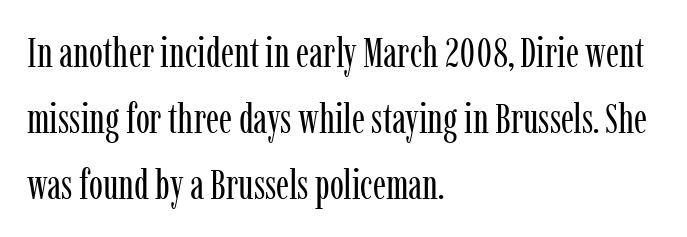
{"serif": "yes", "italic": "no", "bold": "no", "weight": "regular", "width": "condensed", "stroke_contrast": "low", "x_height": "medium", "monospaced": "no", "underline": "no", "align": "left", "line_spacing": "normal", "line_spacing_ratio": 1.57, "letter_spacing": "normal", "letter_spacing_em": 0.0, "glyph_px": 42}
